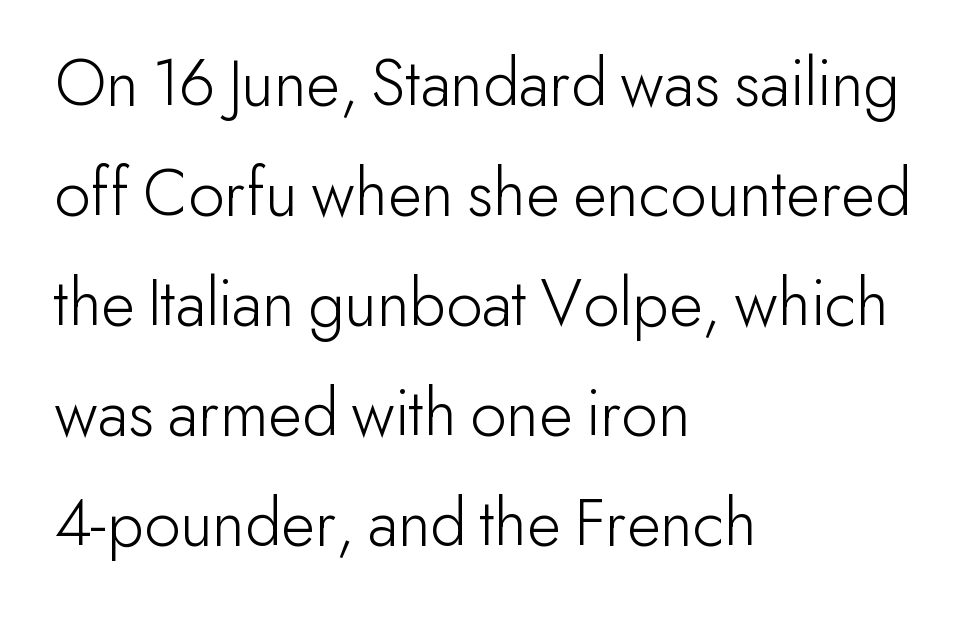
The image shows 70 px light sans-serif type, upright; set left-aligned, normal line spacing (1.57x), normal letter spacing, not underlined; low stroke contrast and a small x-height.
